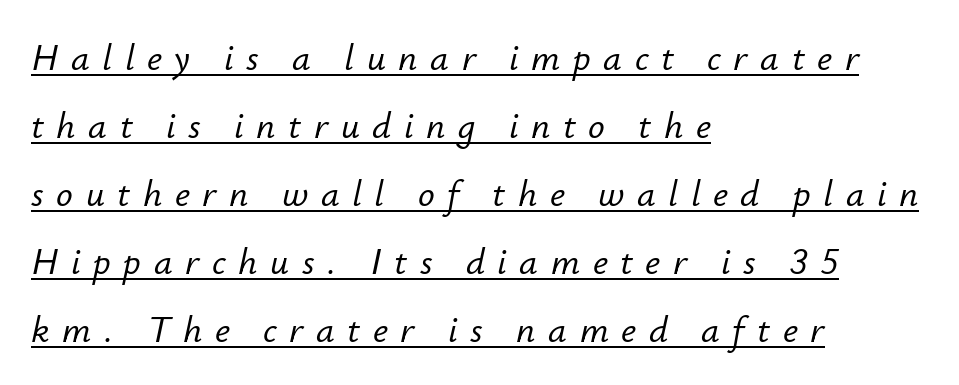
Q: Is the text italic (slanted)? A: Yes, it leans right by about 12 degrees.
Q: Is the text underlined? A: Yes.
Q: How is the paragraph aligned? A: Left-aligned.
Q: Is the spacing between letters normal or unusually wide? A: Unusually wide.
Q: Width (condensed, normal, or wide)? A: Normal.
Q: Stroke contrast? A: Low.
Q: x-height? A: Small.
Q: Monospaced? A: No.
